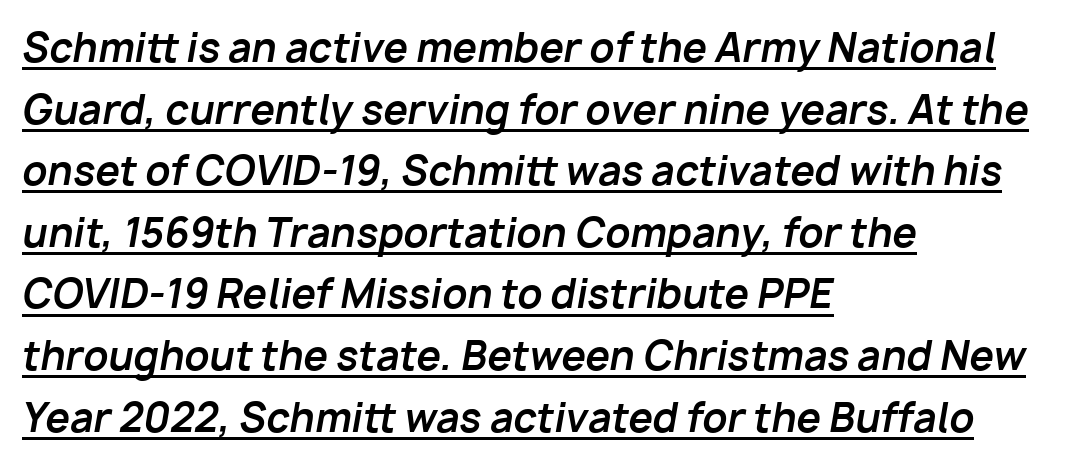
Q: Is the text bold? A: Yes.
Q: Is the text italic (slanted)? A: Yes, it leans right by about 10 degrees.
Q: Is the text underlined? A: Yes.
Q: How is the paragraph aligned? A: Left-aligned.
Q: Is the spacing between letters normal or unusually wide? A: Normal.
Q: Is the spacing between lines tight, normal or loose? A: Normal.
Q: Width (condensed, normal, or wide)? A: Normal.
Q: Stroke contrast? A: Low.
Q: x-height? A: Medium.
Q: Monospaced? A: No.
